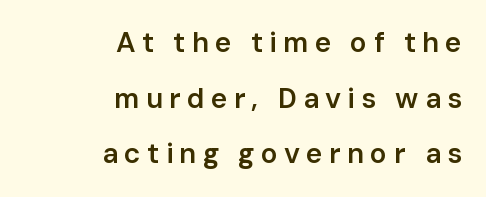
Q: Is the text bold? A: Semi-bold.
Q: Is the text italic (slanted)? A: No, it is upright.
Q: Is the typeface a serif or a sans-serif typeface? A: Sans-serif.
Q: Is the text underlined? A: No.
Q: How is the paragraph aligned? A: Right-aligned.
Q: Is the spacing between letters normal or unusually wide? A: Unusually wide.
Q: Is the spacing between lines tight, normal or loose? A: Loose.
Q: Width (condensed, normal, or wide)? A: Normal.
Q: Stroke contrast? A: Low.
Q: x-height? A: Medium.
Q: Monospaced? A: No.
